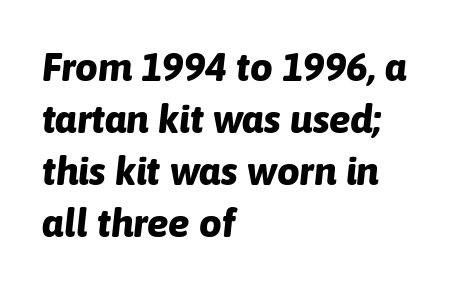
{"italic": "yes", "lean": "right", "slant_degrees": 6, "bold": "yes", "weight": "bold", "width": "normal", "stroke_contrast": "low", "x_height": "medium", "monospaced": "no", "underline": "no", "align": "left", "line_spacing": "normal", "line_spacing_ratio": 1.3, "letter_spacing": "normal", "letter_spacing_em": 0.0, "glyph_px": 40}
